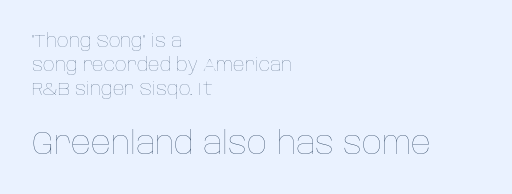
{"italic": "no", "bold": "no", "weight": "thin", "width": "normal", "stroke_contrast": "low", "x_height": "large", "monospaced": "no", "underline": "no", "align": "left", "line_spacing": "normal", "line_spacing_ratio": 1.33, "letter_spacing": "normal", "letter_spacing_em": 0.0, "larger_block": "second", "size_ratio": 1.72, "glyph_px": 31}
